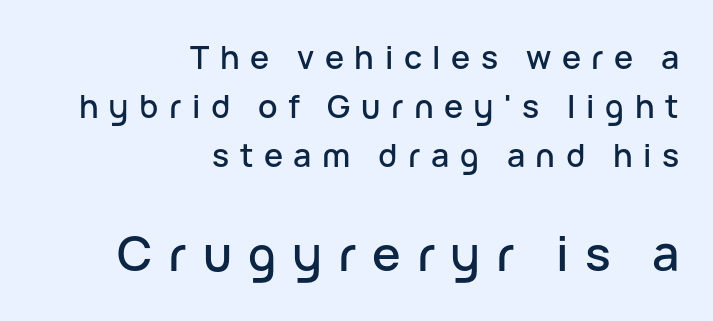
This rendering uses right alignment, leaving the left contour irregular. Typographically, this falls in the sans-serif category. No word sits above an underline. Caption: upper text group reduced, lower text group enlarged. Between one letter and the next there's a generous, obvious gap.
